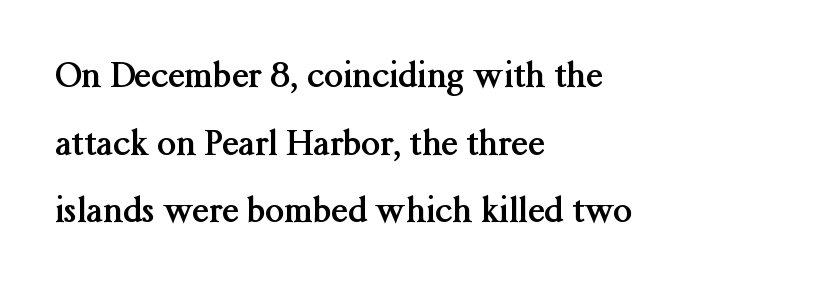
Q: Is the text bold? A: Yes.
Q: Is the text italic (slanted)? A: No, it is upright.
Q: Is the typeface a serif or a sans-serif typeface? A: Serif.
Q: Is the text underlined? A: No.
Q: How is the paragraph aligned? A: Left-aligned.
Q: Is the spacing between letters normal or unusually wide? A: Normal.
Q: Is the spacing between lines tight, normal or loose? A: Loose.
Q: Width (condensed, normal, or wide)? A: Normal.
Q: Stroke contrast? A: Medium.
Q: x-height? A: Medium.
Q: Monospaced? A: No.
